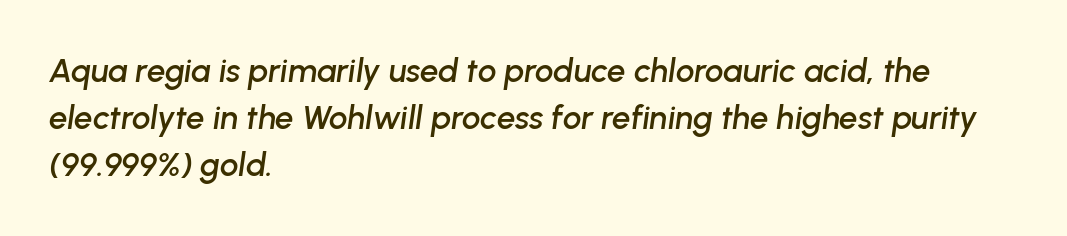
Q: Is the text italic (slanted)? A: Yes, it leans right by about 8 degrees.
Q: Is the text underlined? A: No.
Q: How is the paragraph aligned? A: Left-aligned.
Q: Is the spacing between letters normal or unusually wide? A: Normal.
Q: Is the spacing between lines tight, normal or loose? A: Normal.
Q: Width (condensed, normal, or wide)? A: Normal.
Q: Stroke contrast? A: Low.
Q: x-height? A: Medium.
Q: Monospaced? A: No.
